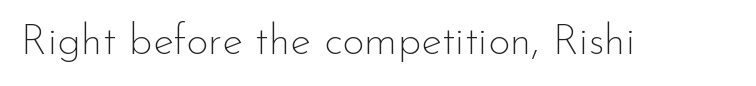
Q: Is the text bold? A: No.
Q: Is the text italic (slanted)? A: No, it is upright.
Q: Is the typeface a serif or a sans-serif typeface? A: Sans-serif.
Q: Is the text underlined? A: No.
Q: Is the spacing between letters normal or unusually wide? A: Normal.
Q: Width (condensed, normal, or wide)? A: Normal.
Q: Stroke contrast? A: Low.
Q: x-height? A: Small.
Q: Monospaced? A: No.
